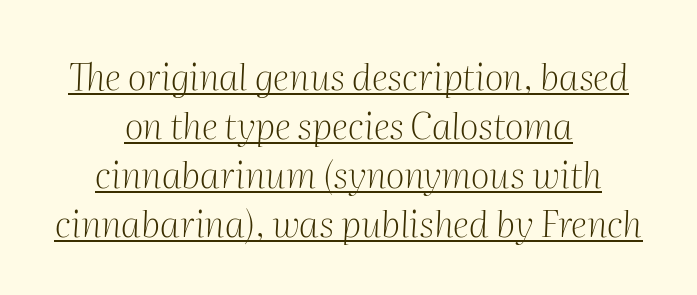
An italicized treatment has been applied to the whole sample. You can see a thin bar hugging the bottom of the glyphs. The passage shown is not bold in any degree. A typesetter would call this leading conventional body-copy spacing.
